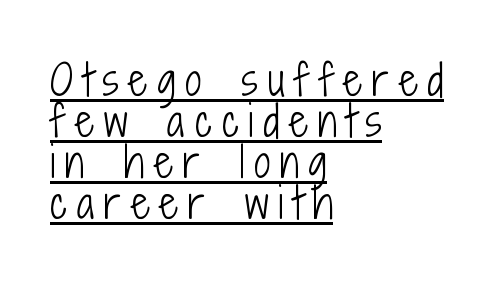
{"serif": "no", "italic": "no", "bold": "no", "weight": "light", "width": "condensed", "stroke_contrast": "low", "x_height": "medium", "monospaced": "no", "underline": "yes", "align": "left", "line_spacing": "tight", "line_spacing_ratio": 1.0, "letter_spacing": "wide", "letter_spacing_em": 0.24, "glyph_px": 41}
